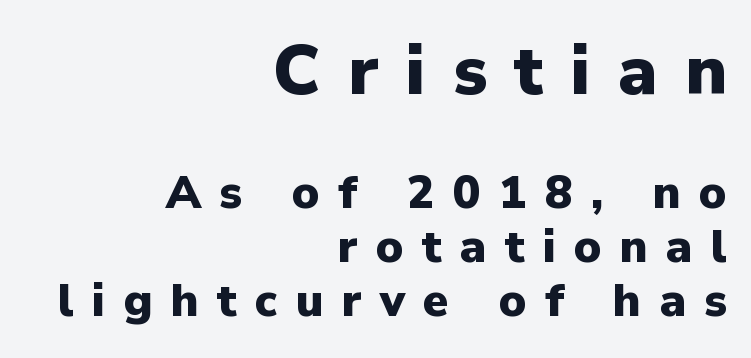
{"serif": "no", "italic": "no", "bold": "yes", "weight": "heavy", "width": "normal", "stroke_contrast": "low", "x_height": "medium", "monospaced": "no", "underline": "no", "align": "right", "line_spacing_ratio": 1.18, "letter_spacing": "wide", "letter_spacing_em": 0.4, "larger_block": "first", "size_ratio": 1.5, "glyph_px": 69}
